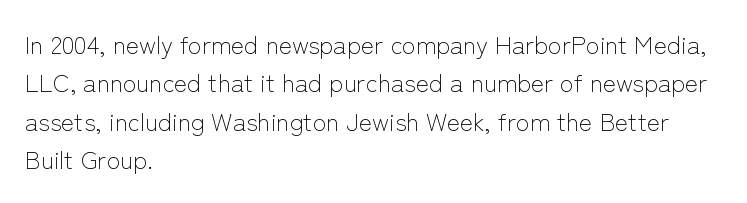
The image shows 25 px text type, upright; set left-aligned, normal line spacing (1.54x), normal letter spacing, not underlined.
